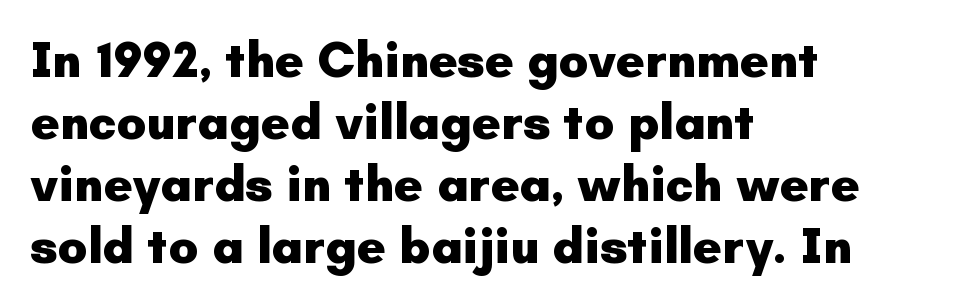
This rendering employs a face without finishing strokes, i.e., a sans-serif. Notice how the stems are strictly vertical — no italics here. Letters rest on an invisible, unmarked baseline. The setting favours the left margin, as ordinary paragraphs usually do.
